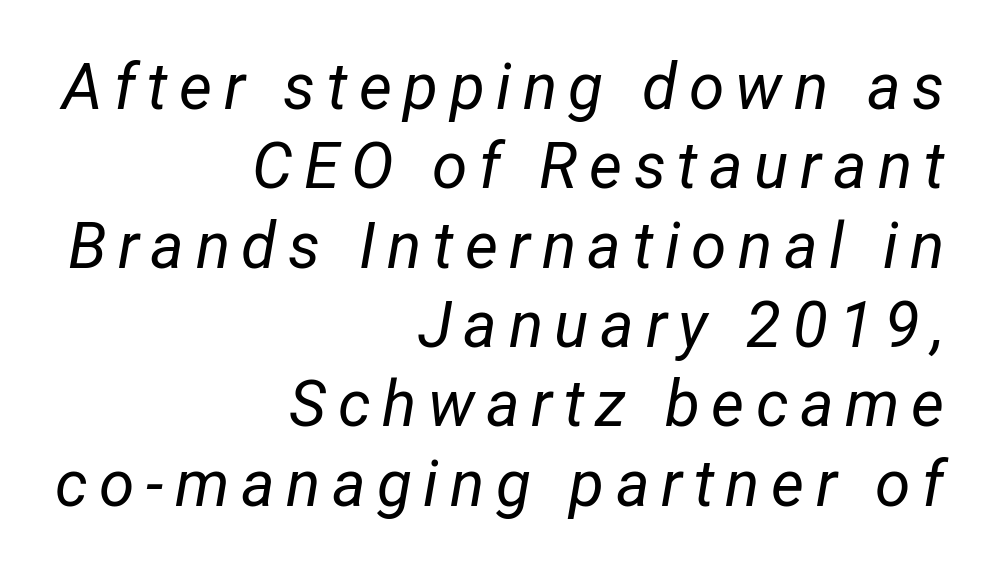
The image shows 64 px regular-weight, condensed type, italic (leaning right); set right-aligned, line spacing 1.24x, not underlined; low stroke contrast and a medium x-height.
